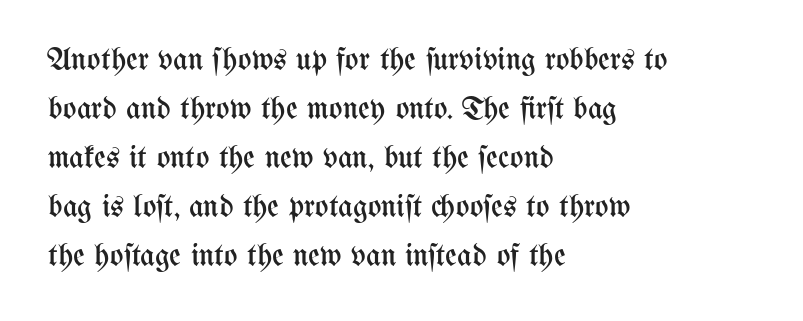
The image shows 32 px regular-weight, condensed type, upright; set left-aligned, normal line spacing (1.53x), normal letter spacing, not underlined; medium stroke contrast and a medium x-height.
